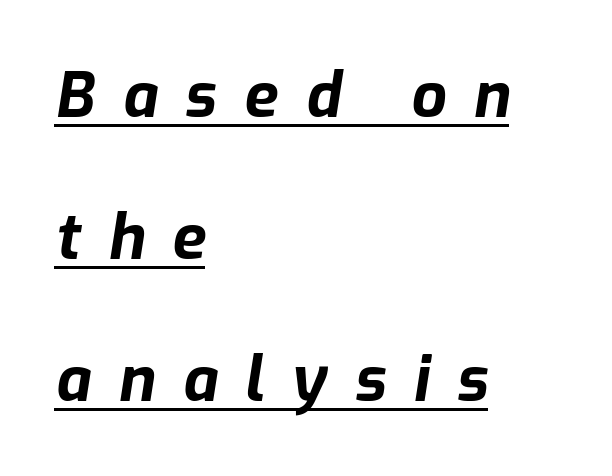
Q: Is the text bold? A: Yes.
Q: Is the text italic (slanted)? A: Yes, it leans right by about 9 degrees.
Q: Is the text underlined? A: Yes.
Q: How is the paragraph aligned? A: Left-aligned.
Q: Is the spacing between letters normal or unusually wide? A: Unusually wide.
Q: Is the spacing between lines tight, normal or loose? A: Loose.
Q: Width (condensed, normal, or wide)? A: Normal.
Q: Stroke contrast? A: Low.
Q: x-height? A: Medium.
Q: Monospaced? A: No.
